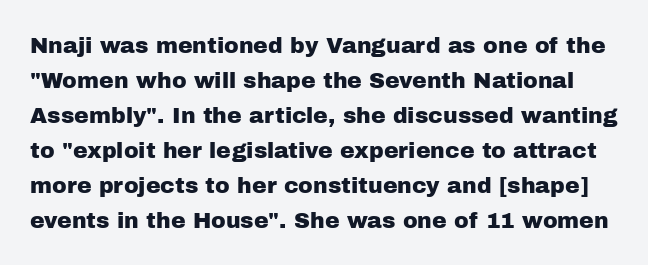
{"italic": "no", "underline": "no", "line_spacing": "normal", "line_spacing_ratio": 1.59, "letter_spacing": "normal", "letter_spacing_em": 0.0, "glyph_px": 22}
